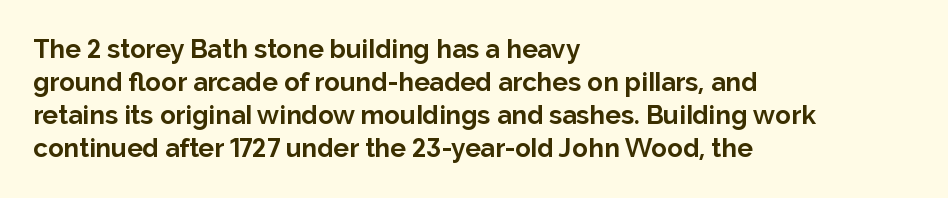
Q: Is the text bold? A: Yes.
Q: Is the text italic (slanted)? A: No, it is upright.
Q: Is the text underlined? A: No.
Q: How is the paragraph aligned? A: Left-aligned.
Q: Is the spacing between letters normal or unusually wide? A: Normal.
Q: Is the spacing between lines tight, normal or loose? A: Normal.
